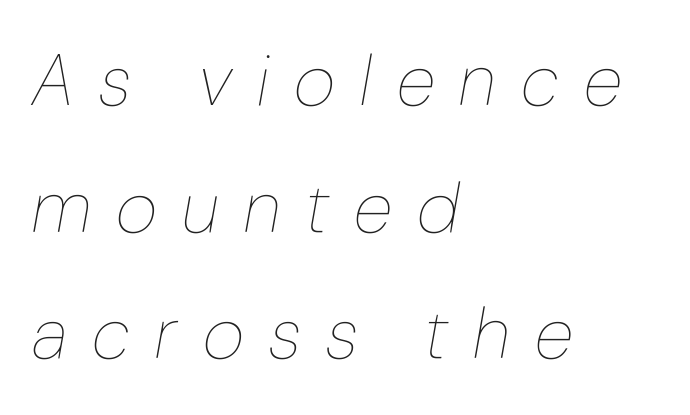
The image shows 72 px thin, condensed type, italic (leaning right); set left-aligned, line spacing 1.76x, unusually wide letter spacing (+0.38 em), not underlined; low stroke contrast and a medium x-height.
